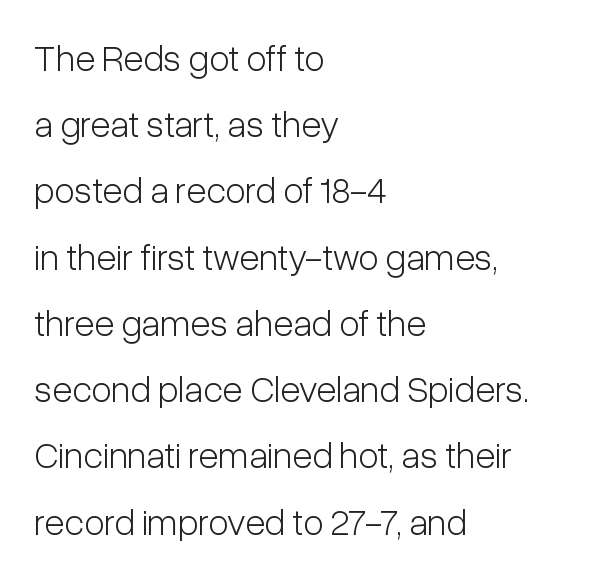
{"serif": "no", "italic": "no", "bold": "no", "weight": "light", "width": "condensed", "stroke_contrast": "low", "x_height": "medium", "monospaced": "no", "underline": "no", "align": "left", "line_spacing_ratio": 1.79, "letter_spacing": "normal", "letter_spacing_em": 0.0, "glyph_px": 37}
